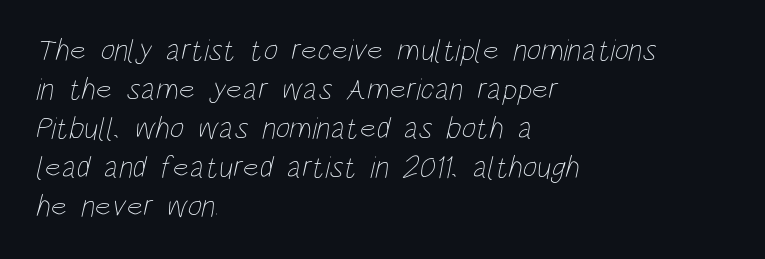
{"bold": "no", "weight": "thin", "width": "condensed", "stroke_contrast": "low", "x_height": "large", "monospaced": "no", "underline": "no", "align": "left", "line_spacing": "normal", "line_spacing_ratio": 1.26, "letter_spacing": "normal", "letter_spacing_em": 0.0, "glyph_px": 31}
